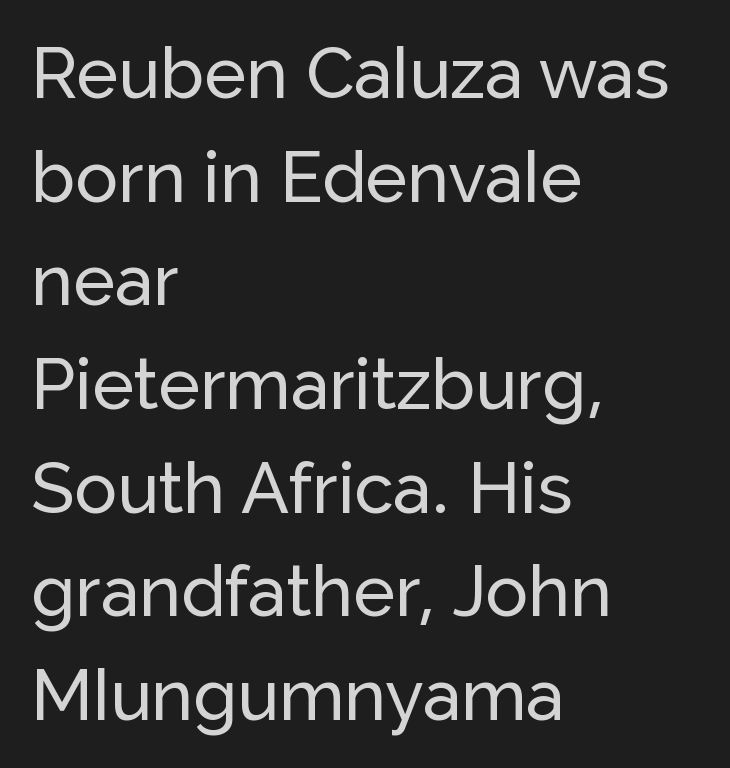
Character widths vary here, with narrow letters taking less room than wide ones. In terms of leading, this rendering sits right in the middle. Where is the straight margin? On the left. The lettering holds an erect, upright posture throughout. Between one letter and the next there's only the usual sliver of space.
